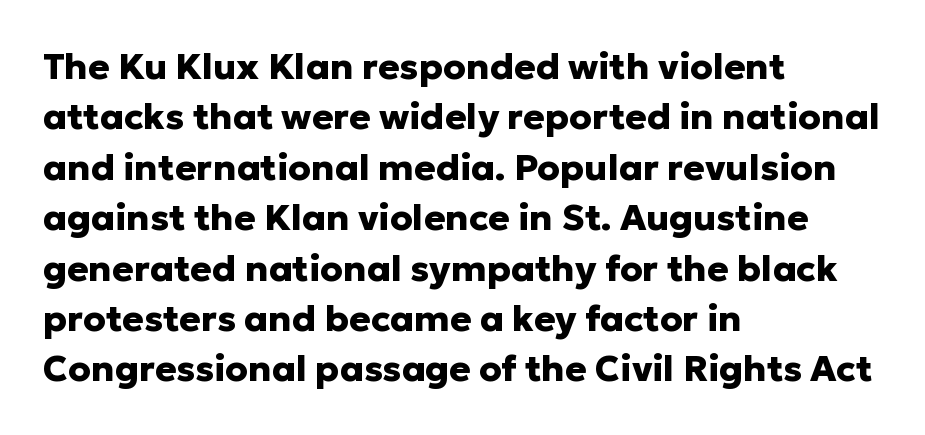
Q: Is the text bold? A: Yes.
Q: Is the text italic (slanted)? A: No, it is upright.
Q: Is the typeface a serif or a sans-serif typeface? A: Sans-serif.
Q: Is the text underlined? A: No.
Q: How is the paragraph aligned? A: Left-aligned.
Q: Is the spacing between letters normal or unusually wide? A: Normal.
Q: Is the spacing between lines tight, normal or loose? A: Normal.
Q: Width (condensed, normal, or wide)? A: Normal.
Q: Stroke contrast? A: Low.
Q: x-height? A: Medium.
Q: Monospaced? A: No.
